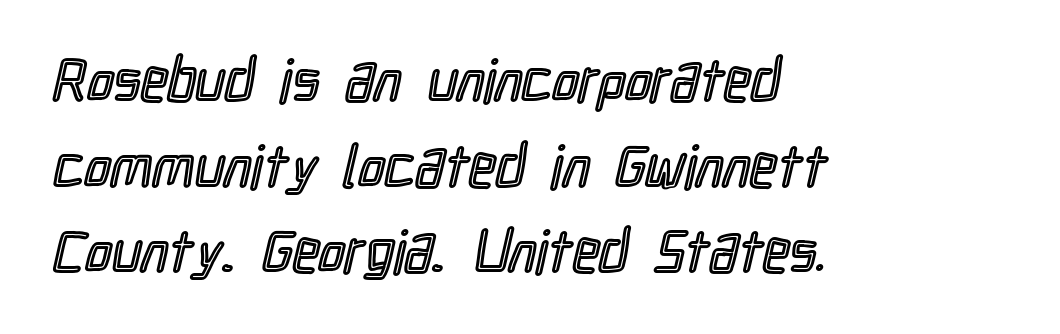
Q: Is the text italic (slanted)? A: Yes.
Q: Is the text underlined? A: No.
Q: How is the paragraph aligned? A: Left-aligned.
Q: Is the spacing between letters normal or unusually wide? A: Normal.
Q: Is the spacing between lines tight, normal or loose? A: Normal.
Q: Width (condensed, normal, or wide)? A: Condensed.
Q: x-height? A: Medium.
Q: Monospaced? A: No.
